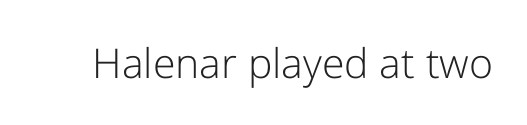
{"serif": "no", "italic": "no", "bold": "no", "weight": "light", "width": "normal", "stroke_contrast": "low", "x_height": "medium", "monospaced": "no", "underline": "no", "letter_spacing": "normal", "letter_spacing_em": 0.0, "glyph_px": 41}
